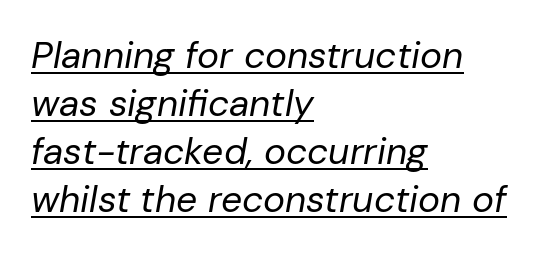
Compared with a centered layout, this one pins lines to the left instead. No chunkiness to these letters — they're not bold. Compared with typical body copy, the letter spacing here is the same. If you measured baseline to baseline, you'd find a middling distance. Is this a fixed-width face? No — the glyphs have proportional, varying widths.
